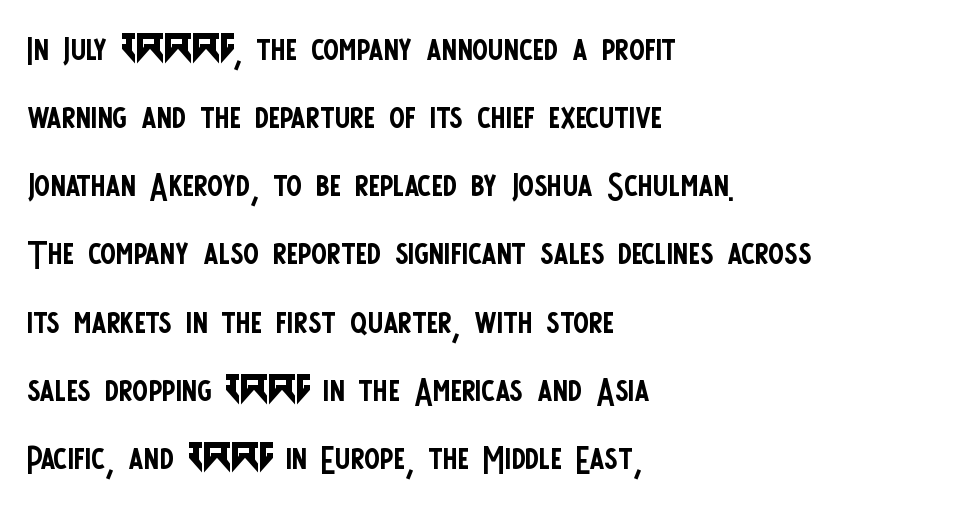
Q: Is the text bold? A: No.
Q: Is the text italic (slanted)? A: No, it is upright.
Q: Is the typeface a serif or a sans-serif typeface? A: Sans-serif.
Q: Is the text underlined? A: No.
Q: How is the paragraph aligned? A: Left-aligned.
Q: Is the spacing between letters normal or unusually wide? A: Normal.
Q: Is the spacing between lines tight, normal or loose? A: Normal.
Q: Width (condensed, normal, or wide)? A: Condensed.
Q: Stroke contrast? A: Low.
Q: x-height? A: Large.
Q: Monospaced? A: No.
